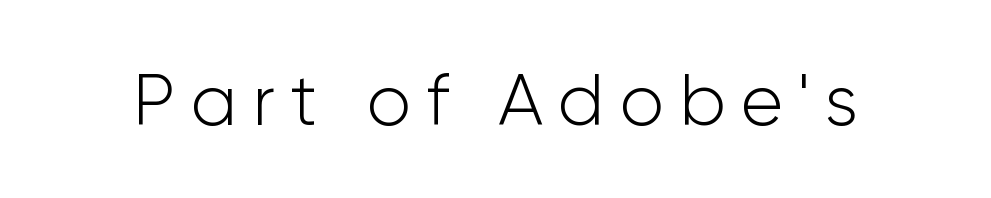
Descenders hang freely into open space. Stroke terminals: plain, sans-serif. Is this a fixed-width face? No — the glyphs have proportional, varying widths. If you drew a line through each stem, it would be perfectly vertical. The letters look calm and open, with moderate or lighter stems. Look at the tracking — it's clearly loosened, letters drifting apart.
